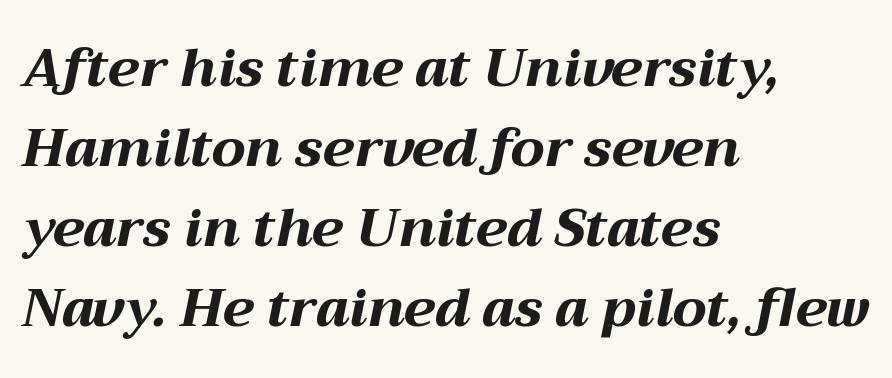
The image shows 53 px bold, wide type, italic (leaning right); set left-aligned, normal line spacing (1.51x), normal letter spacing, not underlined; medium stroke contrast and a medium x-height.
